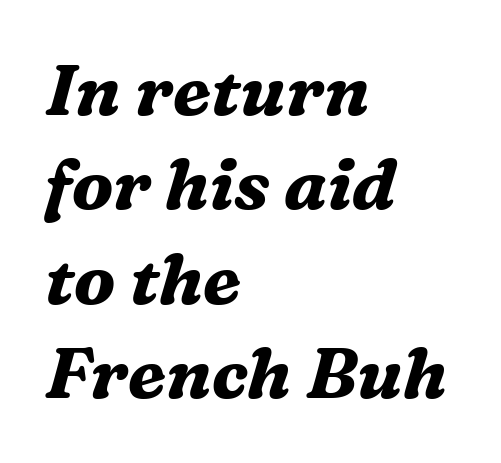
These lines are composed in type with serifs. Is this a fixed-width face? No — the glyphs have proportional, varying widths. No word sits above an underline. A classic flush-left, rag-right setting is used for this passage. Interline gaps are of average width in this sample.
